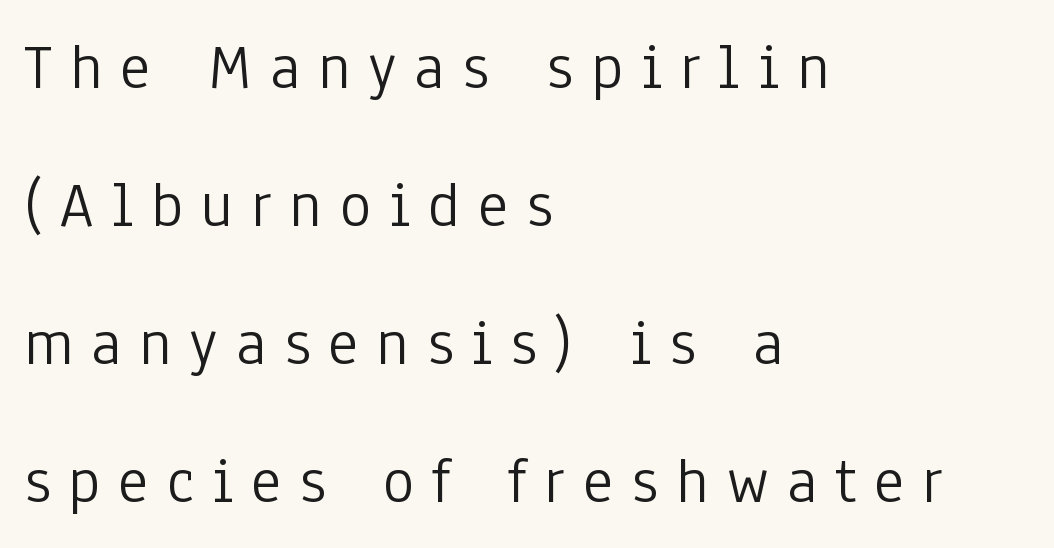
Q: Is the text bold? A: No.
Q: Is the text italic (slanted)? A: No, it is upright.
Q: Is the typeface a serif or a sans-serif typeface? A: Sans-serif.
Q: Is the text underlined? A: No.
Q: How is the paragraph aligned? A: Left-aligned.
Q: Is the spacing between letters normal or unusually wide? A: Unusually wide.
Q: Is the spacing between lines tight, normal or loose? A: Loose.
Q: Width (condensed, normal, or wide)? A: Condensed.
Q: Stroke contrast? A: Low.
Q: x-height? A: Medium.
Q: Monospaced? A: No.
